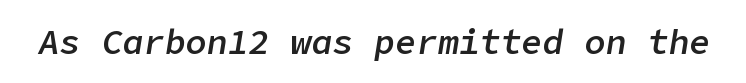
The image shows 35 px semibold type, italic (leaning right); set normal letter spacing, not underlined; low stroke contrast and a medium x-height.
